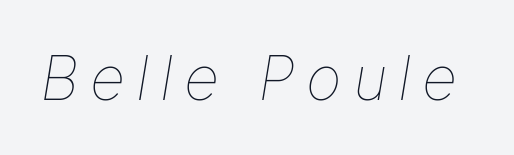
Lines of text with bare space underneath. Notice how the stems are inclined rather than vertical — that's the hallmark of italics. The passage shown is not bold in any degree. Proportional: the letters do not fall into vertical columns.
